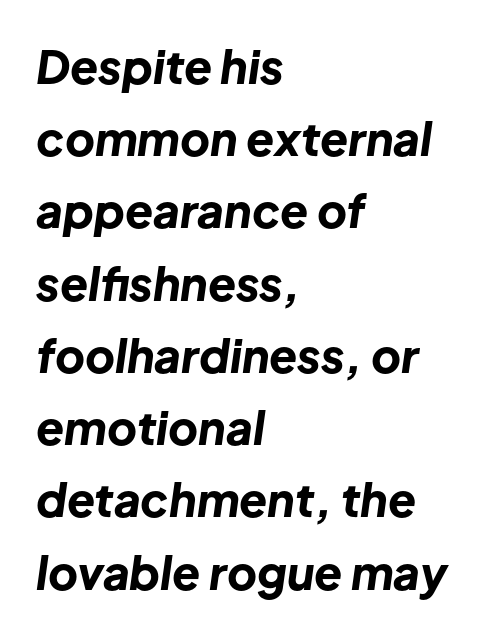
The image shows 46 px bold type, italic (leaning right); set left-aligned, normal line spacing (1.57x), normal letter spacing, not underlined; low stroke contrast and a medium x-height.
